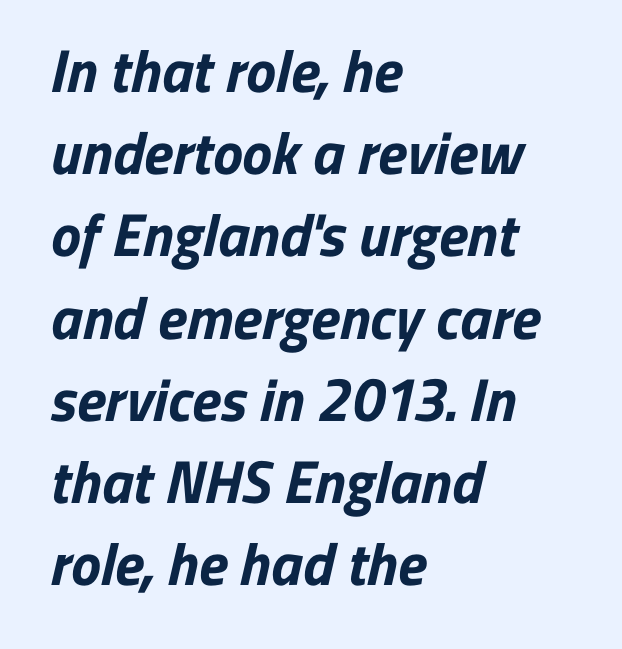
Q: Is the text bold? A: Yes.
Q: Is the typeface a serif or a sans-serif typeface? A: Sans-serif.
Q: Is the text underlined? A: No.
Q: How is the paragraph aligned? A: Left-aligned.
Q: Is the spacing between letters normal or unusually wide? A: Normal.
Q: Is the spacing between lines tight, normal or loose? A: Normal.
Q: Width (condensed, normal, or wide)? A: Normal.
Q: Stroke contrast? A: Low.
Q: x-height? A: Medium.
Q: Monospaced? A: No.
